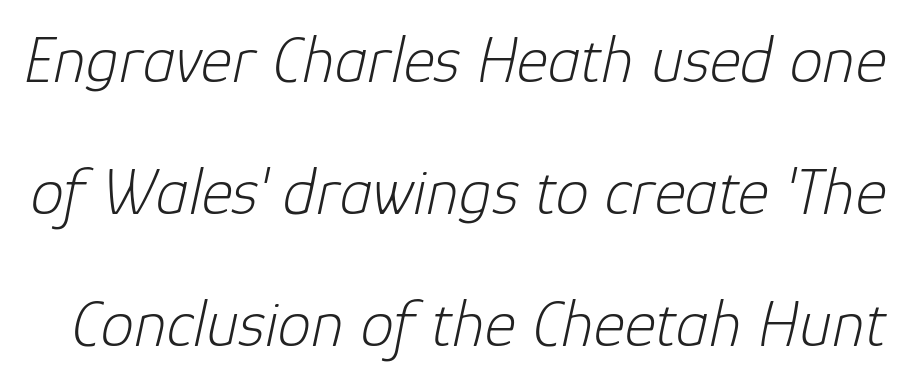
Q: Is the text bold? A: No.
Q: Is the text italic (slanted)? A: Yes, it leans right by about 12 degrees.
Q: Is the text underlined? A: No.
Q: Is the spacing between letters normal or unusually wide? A: Normal.
Q: Is the spacing between lines tight, normal or loose? A: Loose.
Q: Width (condensed, normal, or wide)? A: Normal.
Q: Stroke contrast? A: Low.
Q: x-height? A: Medium.
Q: Monospaced? A: No.
